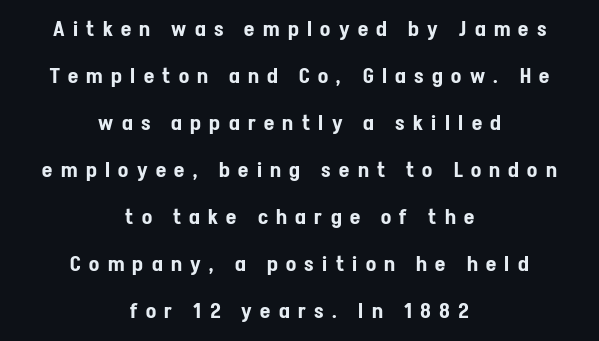
The image shows 21 px text type, upright; set centered, loose line spacing (2.24x), unusually wide letter spacing (+0.4 em), not underlined.
